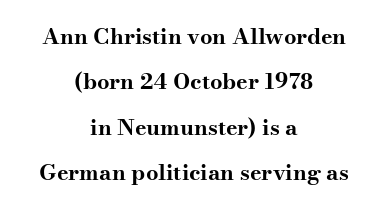
{"italic": "no", "bold": "yes", "underline": "no", "align": "center", "line_spacing": "loose", "line_spacing_ratio": 2.06, "letter_spacing": "normal", "letter_spacing_em": 0.0, "glyph_px": 22}
